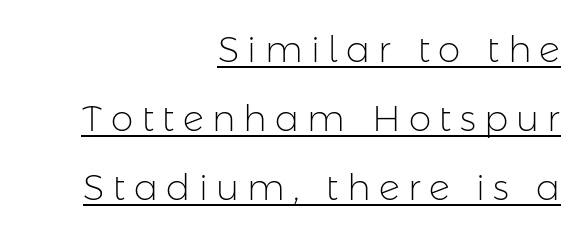
{"serif": "no", "italic": "no", "bold": "no", "weight": "light", "width": "normal", "stroke_contrast": "low", "x_height": "medium", "monospaced": "no", "underline": "yes", "align": "right", "line_spacing": "loose", "line_spacing_ratio": 1.91, "letter_spacing": "wide", "letter_spacing_em": 0.23, "glyph_px": 36}
